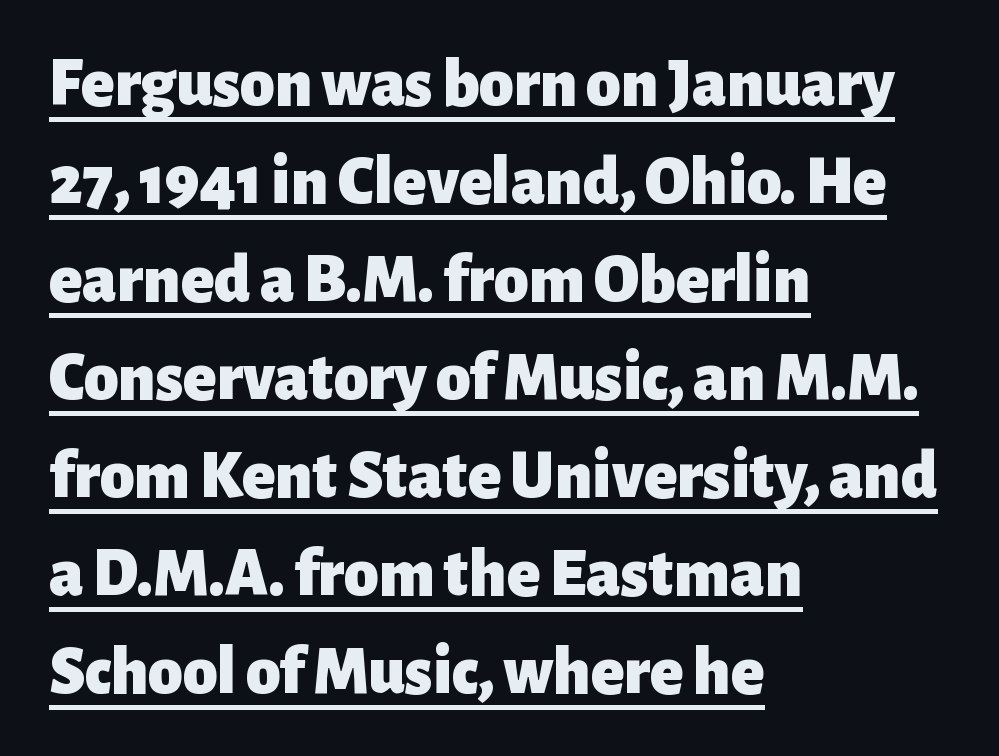
Q: Is the text bold? A: Yes.
Q: Is the text italic (slanted)? A: No, it is upright.
Q: Is the typeface a serif or a sans-serif typeface? A: Sans-serif.
Q: Is the text underlined? A: Yes.
Q: How is the paragraph aligned? A: Left-aligned.
Q: Is the spacing between letters normal or unusually wide? A: Normal.
Q: Is the spacing between lines tight, normal or loose? A: Normal.
Q: Width (condensed, normal, or wide)? A: Normal.
Q: Stroke contrast? A: Low.
Q: x-height? A: Medium.
Q: Monospaced? A: No.
